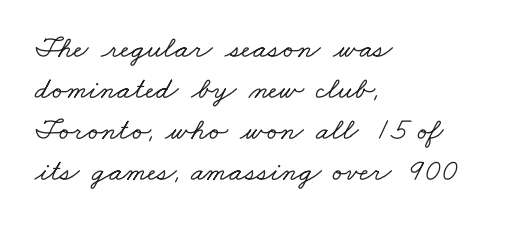
The image shows 31 px wide serif type; set left-aligned, normal line spacing (1.32x), normal letter spacing, not underlined; low stroke contrast and a small x-height.
